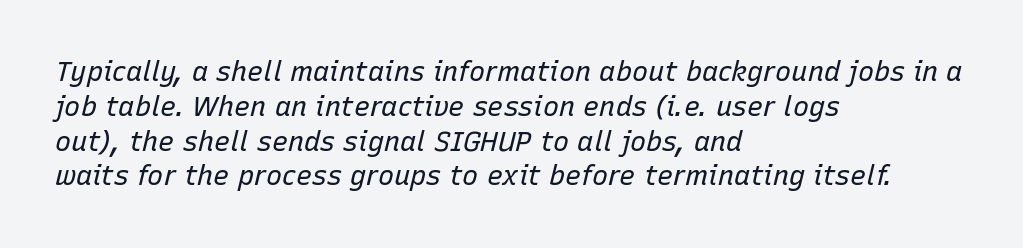
Stems and bowls with no extra thickness — not bold. The lines are quadded left. The specimen reads as italic at a glance. One glance says typical: line gaps are just what's usual. The space directly below the letters is spotless. The gaps between neighbouring characters are ordinary and unremarkable.
